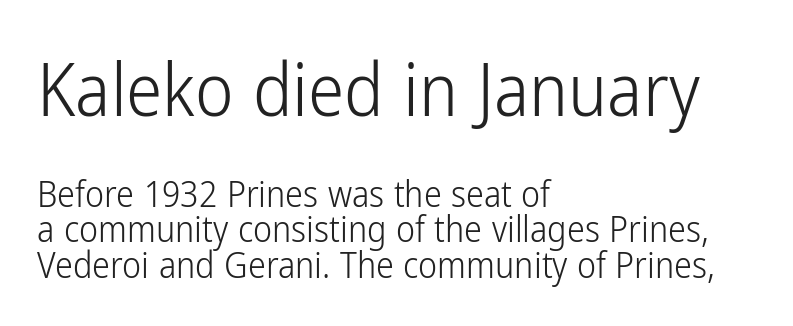
Q: Is the text bold? A: No.
Q: Is the text italic (slanted)? A: No, it is upright.
Q: Is the typeface a serif or a sans-serif typeface? A: Sans-serif.
Q: Is the text underlined? A: No.
Q: How is the paragraph aligned? A: Left-aligned.
Q: Is the spacing between letters normal or unusually wide? A: Normal.
Q: Is the spacing between lines tight, normal or loose? A: Tight.
Q: Which block of text is set in a larger size, the first (top) or the second (bottom)? A: The first (top) one.
Q: Width (condensed, normal, or wide)? A: Condensed.
Q: Stroke contrast? A: Low.
Q: x-height? A: Medium.
Q: Monospaced? A: No.
